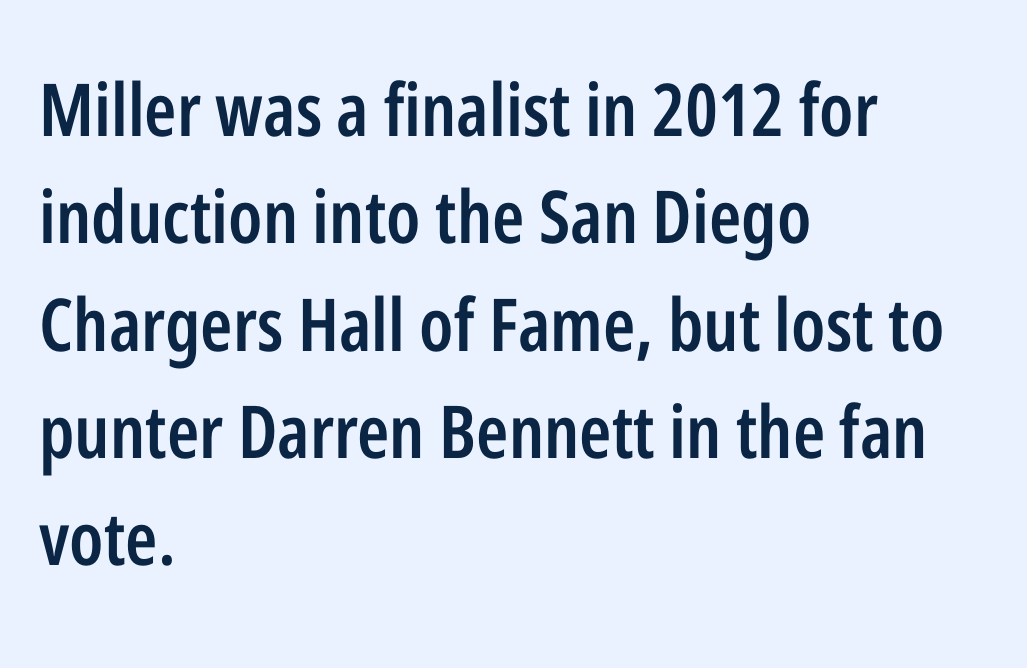
The rendering uses a moderate line-height, typical for paragraphs. Stems and bowls a touch heavier than normal — semibold. Glance below the letters and you will spot only blank space. When letters stand straight like this, we call the style roman or upright. The tracking reads as untouched default to a designer's eye. The letters advance in unequal steps, a hallmark of proportional type.
